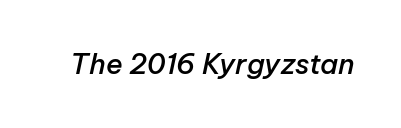
{"italic": "yes", "lean": "right", "slant_degrees": 12, "bold": "semi", "weight": "semibold", "width": "normal", "stroke_contrast": "low", "x_height": "medium", "monospaced": "no", "underline": "no", "letter_spacing": "normal", "letter_spacing_em": 0.0, "glyph_px": 28}
